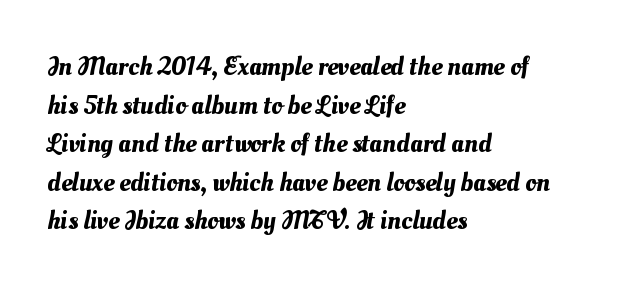
Q: Is the text underlined? A: No.
Q: How is the paragraph aligned? A: Left-aligned.
Q: Is the spacing between letters normal or unusually wide? A: Normal.
Q: Is the spacing between lines tight, normal or loose? A: Normal.
